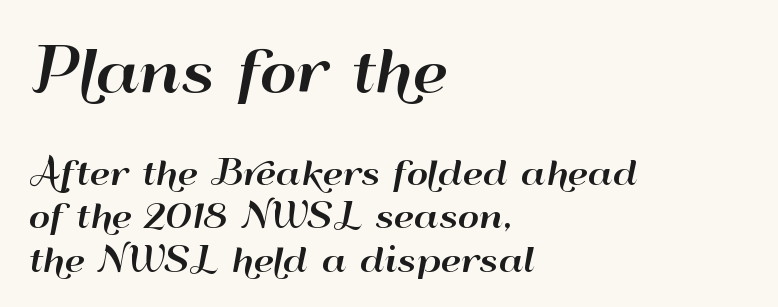
Q: Is the text italic (slanted)? A: Yes.
Q: Is the typeface a serif or a sans-serif typeface? A: Sans-serif.
Q: Is the text underlined? A: No.
Q: How is the paragraph aligned? A: Left-aligned.
Q: Is the spacing between letters normal or unusually wide? A: Normal.
Q: Is the spacing between lines tight, normal or loose? A: Normal.
Q: Which block of text is set in a larger size, the first (top) or the second (bottom)? A: The first (top) one.
Q: Width (condensed, normal, or wide)? A: Wide.
Q: Stroke contrast? A: High.
Q: x-height? A: Small.
Q: Monospaced? A: No.
